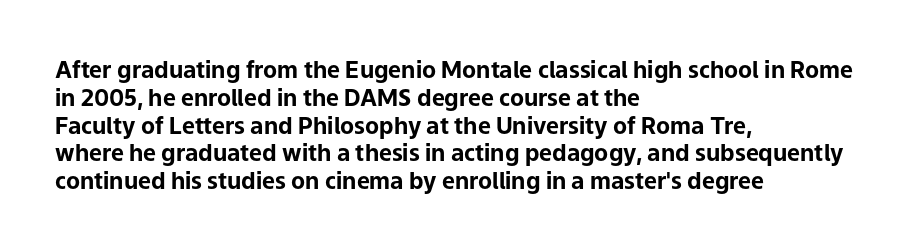
Q: Is the text bold? A: Yes.
Q: Is the text italic (slanted)? A: No, it is upright.
Q: Is the text underlined? A: No.
Q: How is the paragraph aligned? A: Left-aligned.
Q: Is the spacing between letters normal or unusually wide? A: Normal.
